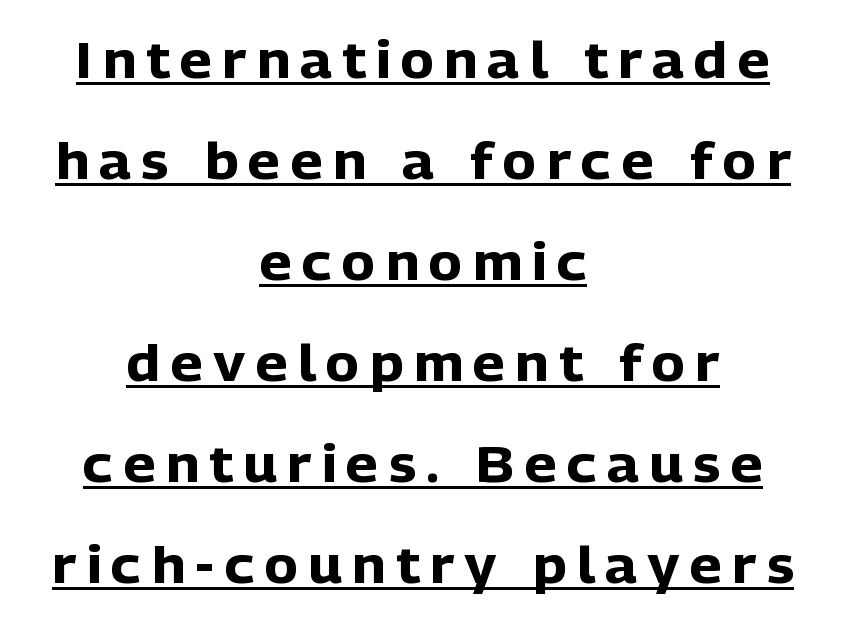
The image shows 50 px heavy sans-serif type, upright; set centered, loose line spacing (2.02x), unusually wide letter spacing (+0.21 em), underlined; low stroke contrast and a medium x-height.
